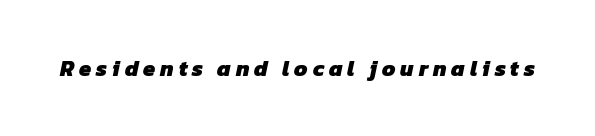
{"bold": "yes", "underline": "no", "letter_spacing": "wide", "letter_spacing_em": 0.22, "glyph_px": 22}
